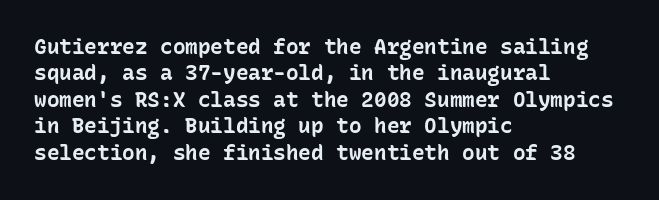
The image shows 21 px bold type, upright; set left-aligned, normal line spacing (1.26x), normal letter spacing, not underlined.
